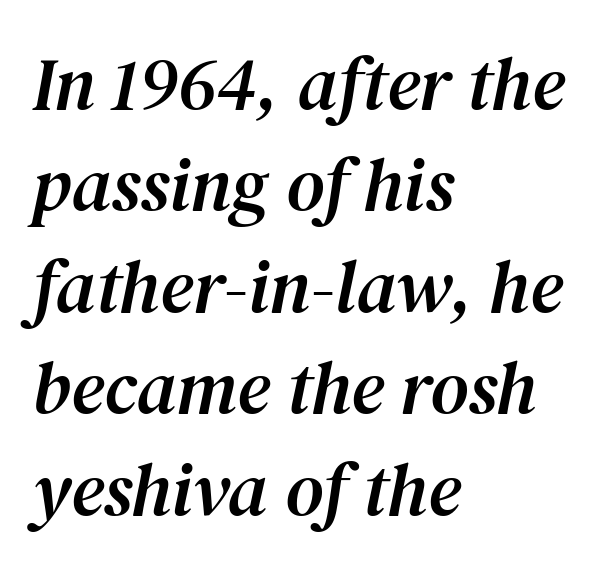
The image shows 74 px serif type, italic (leaning right); set left-aligned, normal line spacing (1.37x), normal letter spacing, not underlined; medium stroke contrast and a medium x-height.
